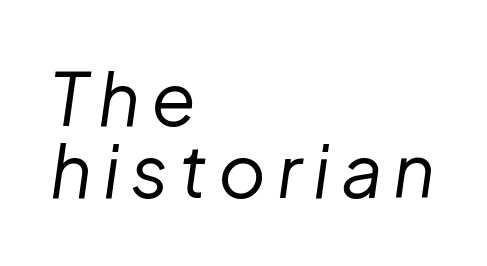
Q: Is the text bold? A: No.
Q: Is the text italic (slanted)? A: Yes, it leans right by about 8 degrees.
Q: Is the text underlined? A: No.
Q: How is the paragraph aligned? A: Left-aligned.
Q: Is the spacing between lines tight, normal or loose? A: Tight.
Q: Width (condensed, normal, or wide)? A: Normal.
Q: Stroke contrast? A: Low.
Q: x-height? A: Medium.
Q: Monospaced? A: No.
